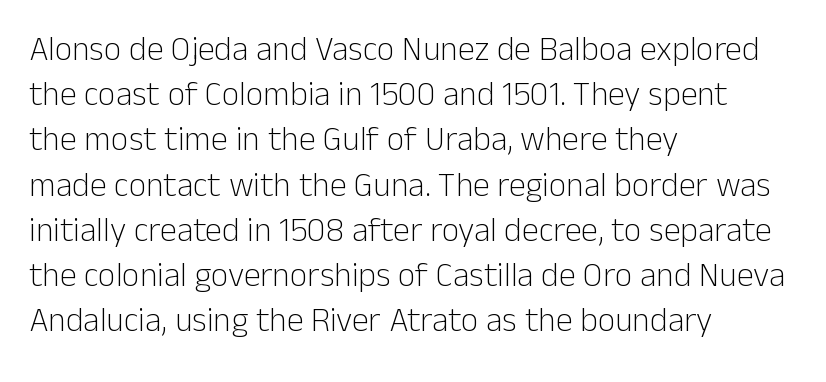
{"serif": "no", "italic": "no", "bold": "no", "weight": "light", "width": "normal", "stroke_contrast": "low", "x_height": "medium", "monospaced": "no", "underline": "no", "align": "left", "line_spacing": "normal", "line_spacing_ratio": 1.33, "letter_spacing": "normal", "letter_spacing_em": 0.0, "glyph_px": 34}
